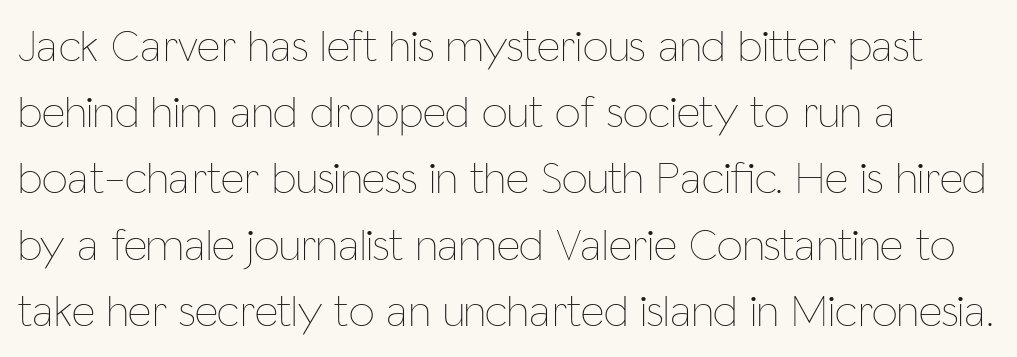
{"italic": "no", "bold": "no", "weight": "thin", "width": "condensed", "stroke_contrast": "low", "x_height": "medium", "monospaced": "no", "underline": "no", "align": "left", "line_spacing": "normal", "line_spacing_ratio": 1.44, "letter_spacing": "normal", "letter_spacing_em": 0.0, "glyph_px": 46}
